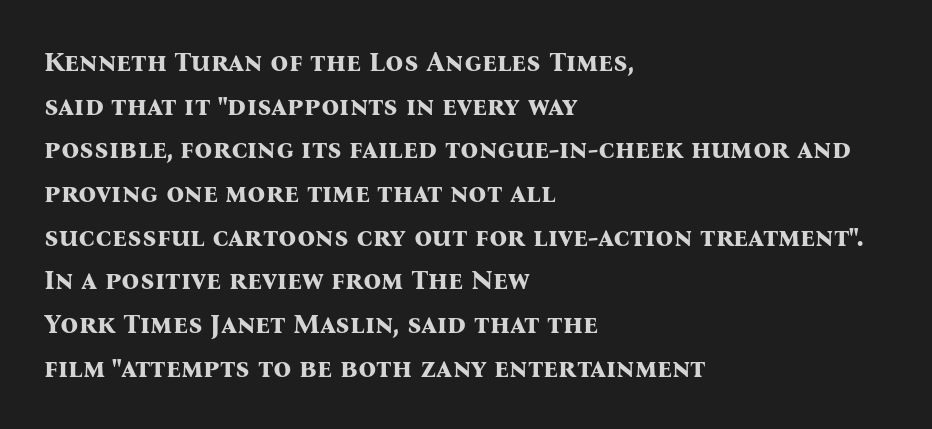
Q: Is the text bold? A: Yes.
Q: Is the text italic (slanted)? A: No, it is upright.
Q: Is the typeface a serif or a sans-serif typeface? A: Serif.
Q: Is the text underlined? A: No.
Q: How is the paragraph aligned? A: Left-aligned.
Q: Is the spacing between letters normal or unusually wide? A: Normal.
Q: Is the spacing between lines tight, normal or loose? A: Normal.
Q: Width (condensed, normal, or wide)? A: Normal.
Q: Stroke contrast? A: Medium.
Q: x-height? A: Medium.
Q: Monospaced? A: No.
